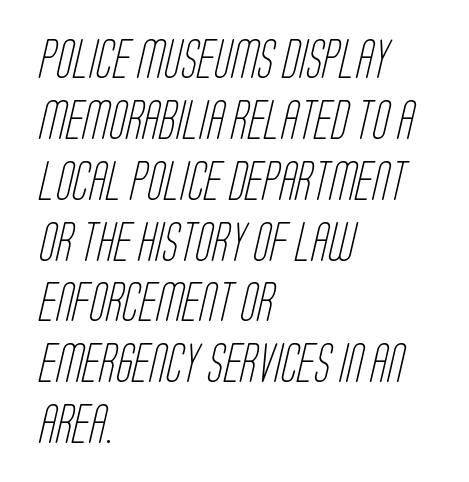
Q: Is the text bold? A: No.
Q: Is the typeface a serif or a sans-serif typeface? A: Sans-serif.
Q: Is the text underlined? A: No.
Q: How is the paragraph aligned? A: Left-aligned.
Q: Is the spacing between letters normal or unusually wide? A: Normal.
Q: Is the spacing between lines tight, normal or loose? A: Normal.
Q: Width (condensed, normal, or wide)? A: Condensed.
Q: Stroke contrast? A: Low.
Q: x-height? A: Large.
Q: Monospaced? A: No.
